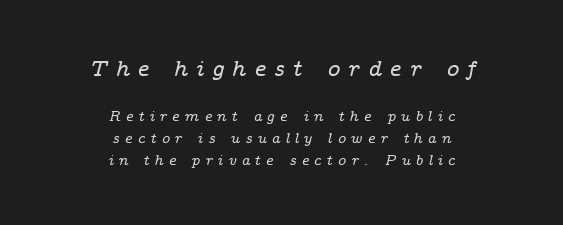
Q: Is the text italic (slanted)? A: Yes, it leans right by about 14 degrees.
Q: Is the text underlined? A: No.
Q: How is the paragraph aligned? A: Centered.
Q: Is the spacing between letters normal or unusually wide? A: Unusually wide.
Q: Is the spacing between lines tight, normal or loose? A: Normal.
Q: Which block of text is set in a larger size, the first (top) or the second (bottom)? A: The first (top) one.
